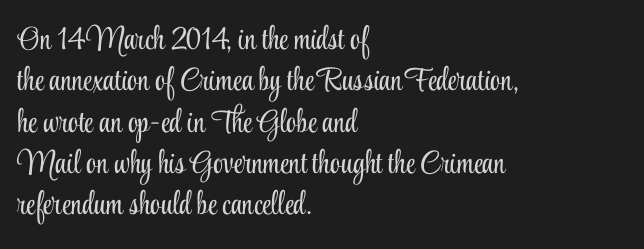
The image shows 32 px light, condensed serif type; set left-aligned, normal line spacing (1.29x), normal letter spacing, not underlined; low stroke contrast and a small x-height.
